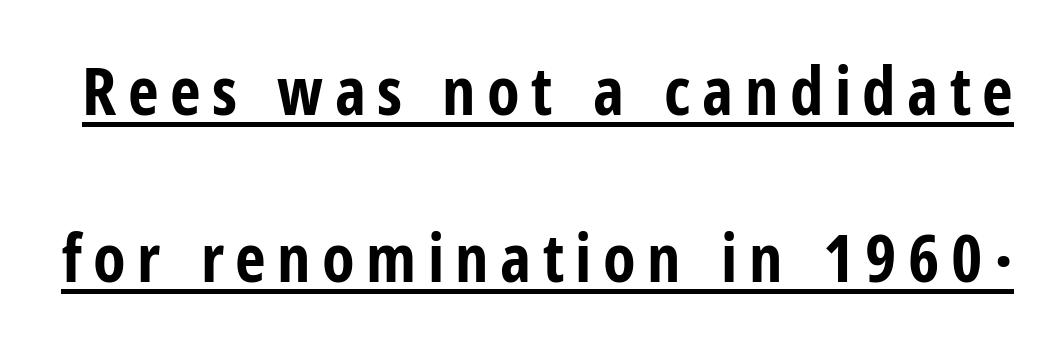
The image shows 67 px bold, condensed sans-serif type, upright; set loose line spacing (2.49x), underlined; low stroke contrast and a medium x-height.
